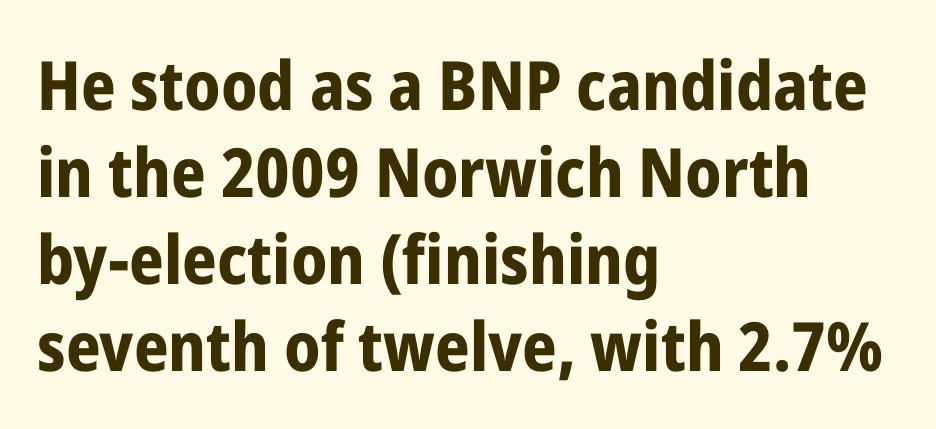
{"serif": "no", "italic": "no", "bold": "yes", "weight": "bold", "width": "condensed", "stroke_contrast": "low", "x_height": "medium", "monospaced": "no", "underline": "no", "align": "left", "line_spacing": "normal", "line_spacing_ratio": 1.28, "letter_spacing": "normal", "letter_spacing_em": 0.0, "glyph_px": 68}
